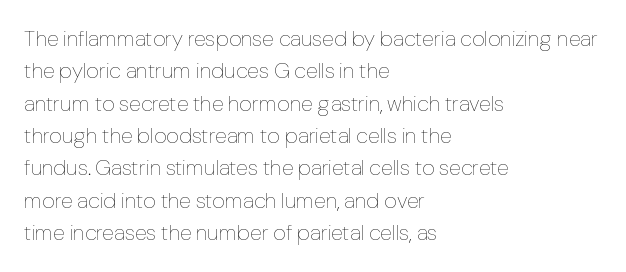
Does extra space separate the letters? No, they use regular spacing. Compared with a typical body face, this is equally light or lighter still. Casual observation: everything's shoved over to the left. This sample keeps an unexceptional amount of space between lines.
